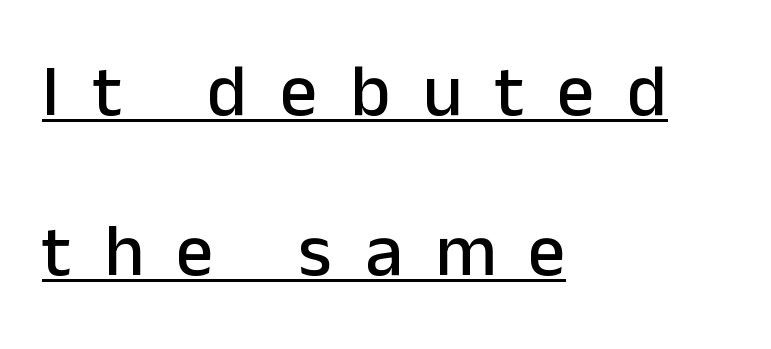
Q: Is the text italic (slanted)? A: No, it is upright.
Q: Is the typeface a serif or a sans-serif typeface? A: Sans-serif.
Q: Is the text underlined? A: Yes.
Q: How is the paragraph aligned? A: Left-aligned.
Q: Is the spacing between letters normal or unusually wide? A: Unusually wide.
Q: Is the spacing between lines tight, normal or loose? A: Loose.
Q: Width (condensed, normal, or wide)? A: Normal.
Q: Stroke contrast? A: Low.
Q: x-height? A: Medium.
Q: Monospaced? A: No.
